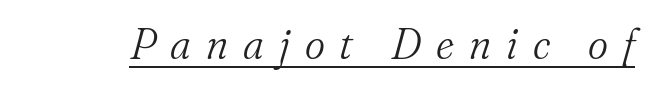
{"serif": "yes", "italic": "yes", "lean": "right", "slant_degrees": 16, "bold": "no", "weight": "light", "width": "normal", "stroke_contrast": "medium", "x_height": "small", "monospaced": "no", "underline": "yes", "letter_spacing": "wide", "letter_spacing_em": 0.35, "glyph_px": 43}
